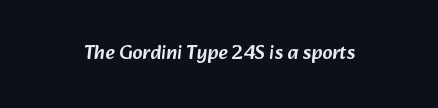
Underline: absent. The letterforms sit shoulder to shoulder at normal distance. Layout note: lines centered.
